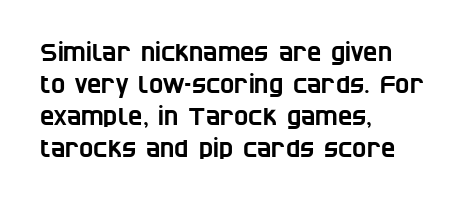
The image shows 24 px text type; set left-aligned, normal line spacing (1.34x), normal letter spacing, not underlined.
